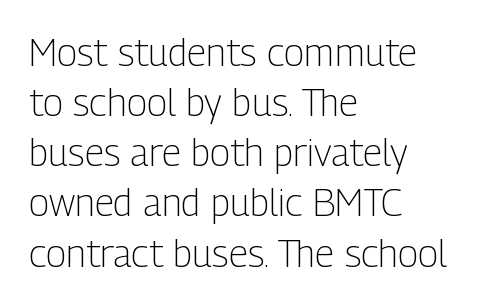
One-word summary of the alignment: left. Does the leading feel generous? No, just average. Nobody drew a line under any word here. Spacing verdict: proportional, widths tailored to each character. What kind of face is this? One without serifs — a sans.
